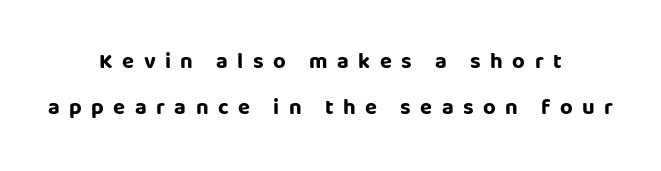
Q: Is the text bold? A: Yes.
Q: Is the text italic (slanted)? A: No, it is upright.
Q: Is the text underlined? A: No.
Q: How is the paragraph aligned? A: Centered.
Q: Is the spacing between letters normal or unusually wide? A: Unusually wide.
Q: Is the spacing between lines tight, normal or loose? A: Loose.
